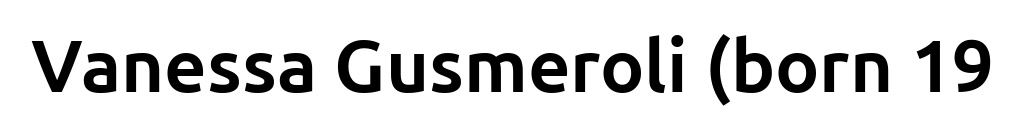
Each letter keeps its own natural width here, so spacing adapts to shape. The font's upright variant was chosen for this text. Grotesque or geometric, the face here clearly has no serifs. The font is running at its bold setting. Honestly, the letter spacing is just normal — you wouldn't notice it.
